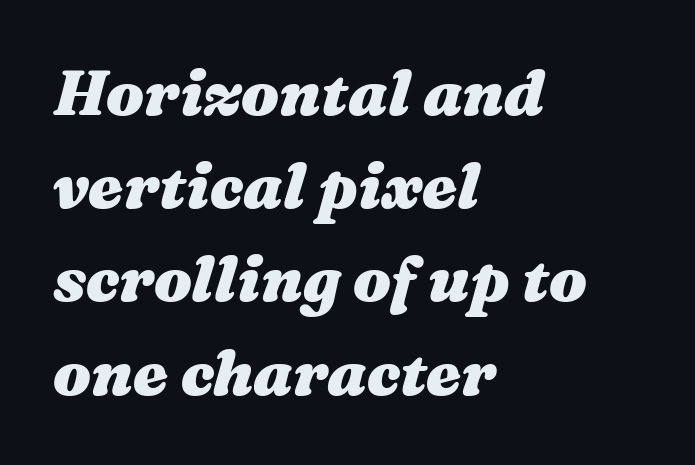
The lines are quadded left. Quick note: interline space is typical. The passage shown is typed in a proportional face where columns would drift. No extra tracking has been applied to these lines.
